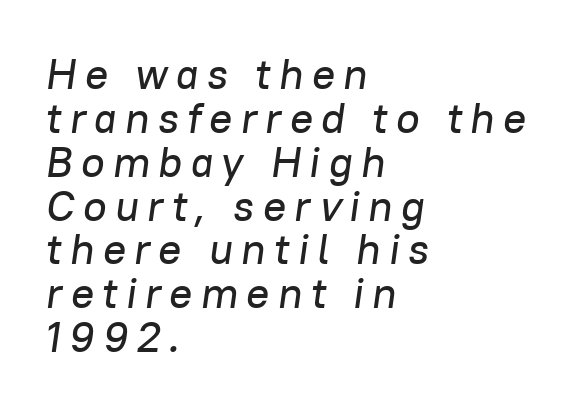
{"italic": "yes", "lean": "right", "slant_degrees": 8, "width": "normal", "stroke_contrast": "low", "x_height": "medium", "monospaced": "no", "underline": "no", "align": "left", "line_spacing": "tight", "line_spacing_ratio": 1.02, "glyph_px": 43}
